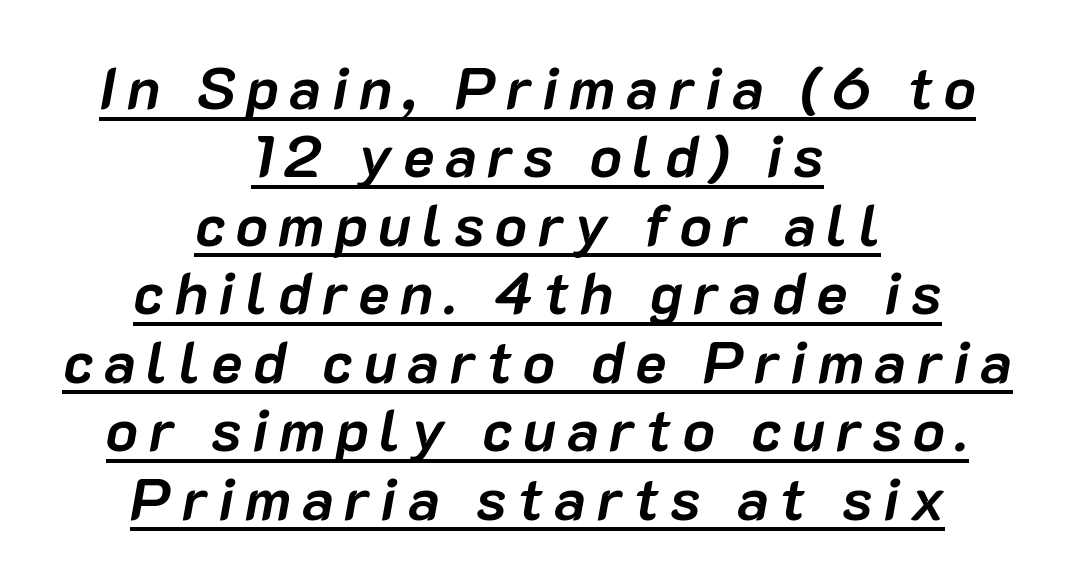
It's the slanting kind of type. Notice how a bar underscores the lettering throughout. Weight: bold. The rendering uses natural spacing where letterforms have individual widths. The paragraph has two soft edges and a firm central axis.
